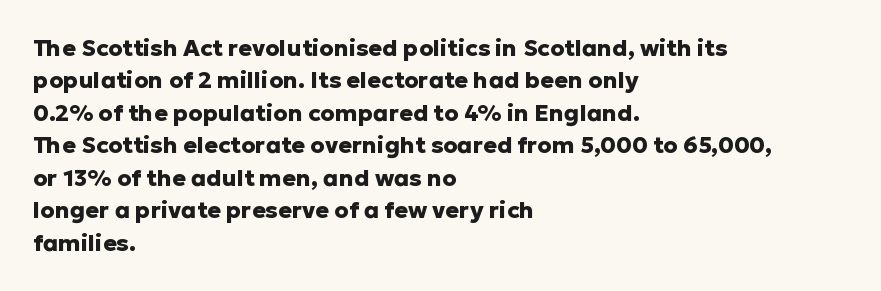
The image shows 23 px bold type, upright; set left-aligned, normal line spacing (1.41x), normal letter spacing, not underlined.
